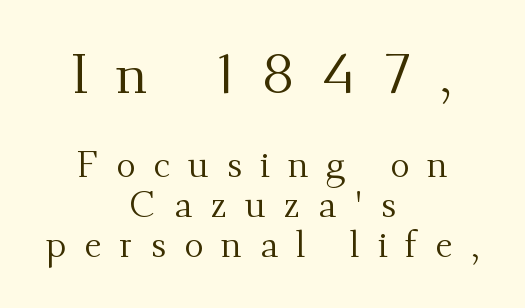
{"serif": "yes", "italic": "no", "bold": "no", "weight": "regular", "width": "normal", "stroke_contrast": "medium", "x_height": "small", "monospaced": "no", "underline": "no", "align": "center", "line_spacing": "tight", "line_spacing_ratio": 1.08, "letter_spacing": "wide", "letter_spacing_em": 0.48, "larger_block": "first", "size_ratio": 1.51, "glyph_px": 56}
